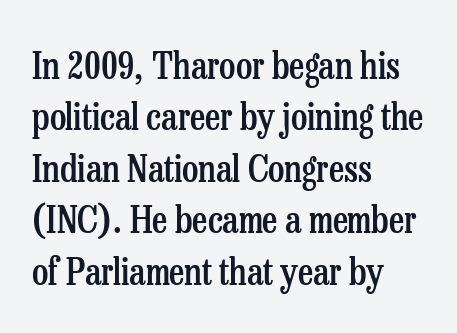
{"serif": "yes", "italic": "no", "bold": "semi", "weight": "semibold", "width": "condensed", "stroke_contrast": "low", "x_height": "medium", "monospaced": "no", "underline": "no", "align": "left", "line_spacing": "normal", "line_spacing_ratio": 1.39, "letter_spacing": "normal", "letter_spacing_em": 0.0, "glyph_px": 37}
